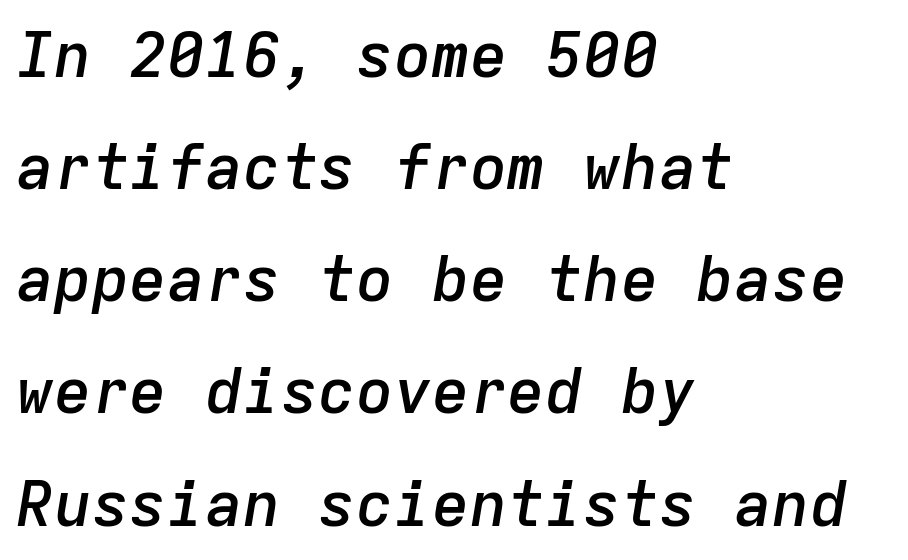
The specimen omits any rule beneath the text block's lines. A classic flush-left, rag-right setting is used for this passage. The letters are semibold — heavier than regular but short of a full bold. Every character here occupies the same horizontal width, giving the sample a typewriter-like rhythm. Italic: yes, the glyphs are oblique. A typesetter would call this zero additional tracking.
